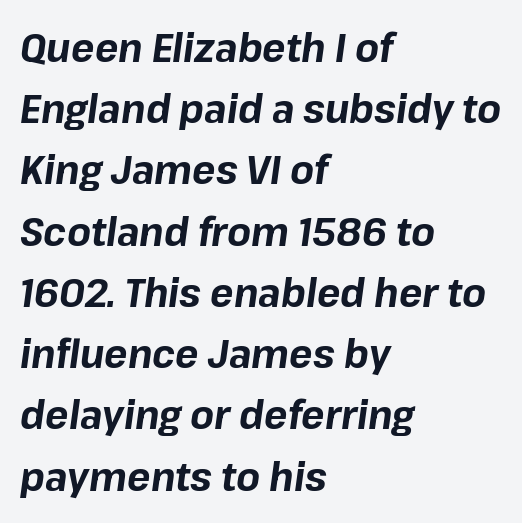
Nobody drew a line under any word here. Caption: standard tracking, unaltered. Every letter is thick-stroked: bold, no question. Caption: multi-line text, flush left, ragged right. In terms of posture, this sample is oblique. Think of a printed novel: that variable character pitch is what you see here.
